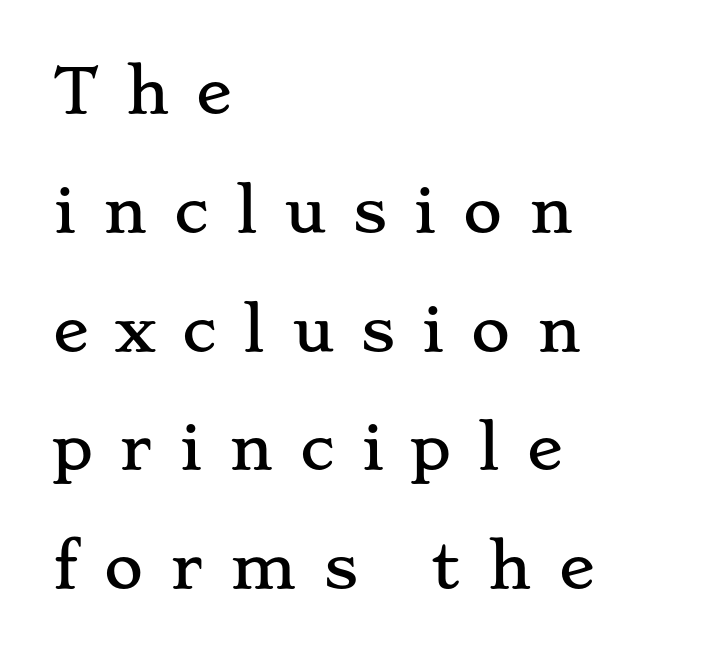
{"serif": "yes", "italic": "no", "width": "wide", "stroke_contrast": "low", "x_height": "small", "monospaced": "no", "underline": "no", "align": "left", "line_spacing": "loose", "line_spacing_ratio": 1.98, "letter_spacing": "wide", "letter_spacing_em": 0.44, "glyph_px": 60}
